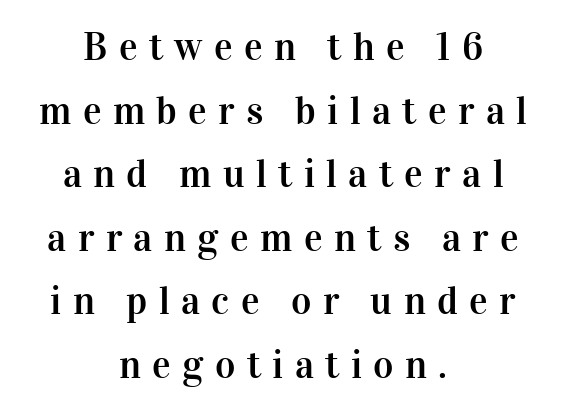
Glance below the letters and you will spot only blank space. Look at the bottom of the vertical strokes: they flare into serifs here. Rendered with straight, roman letterforms. The tracking jumps out immediately: characters are airy and widely separated. Casual observation: everything's sitting right in the middle.
